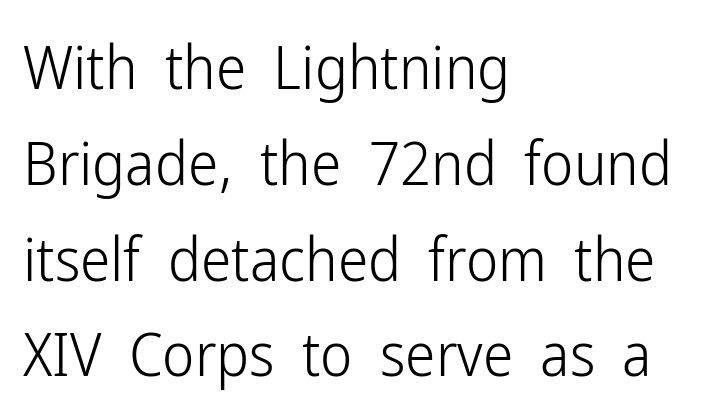
The image shows 61 px light, condensed sans-serif type, upright; set left-aligned, normal line spacing (1.57x), normal letter spacing, not underlined; low stroke contrast and a medium x-height.
